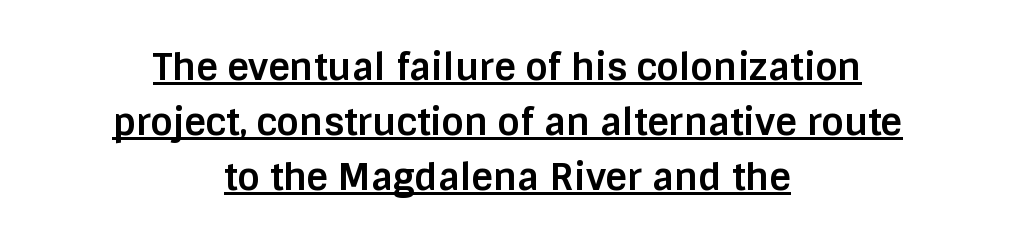
{"serif": "no", "italic": "no", "bold": "yes", "weight": "bold", "width": "normal", "stroke_contrast": "low", "x_height": "large", "monospaced": "no", "underline": "yes", "align": "center", "line_spacing": "normal", "line_spacing_ratio": 1.49, "letter_spacing": "normal", "letter_spacing_em": 0.0, "glyph_px": 37}
